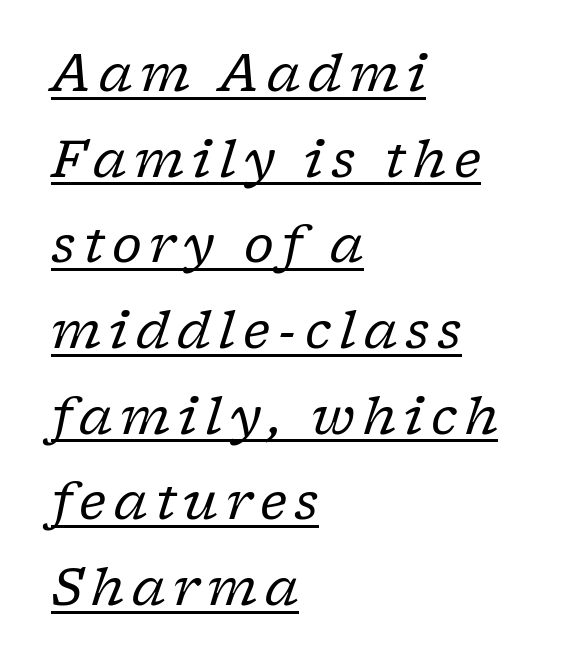
In designer terms, the underline attribute is active on this setting. The line-height multiplier appears to be the usual default. Counters stay open thanks to moderate or lighter strokes. The passage shown is typed in a proportional face where columns would drift. The designer went with a serif here, giving each stem small feet.
